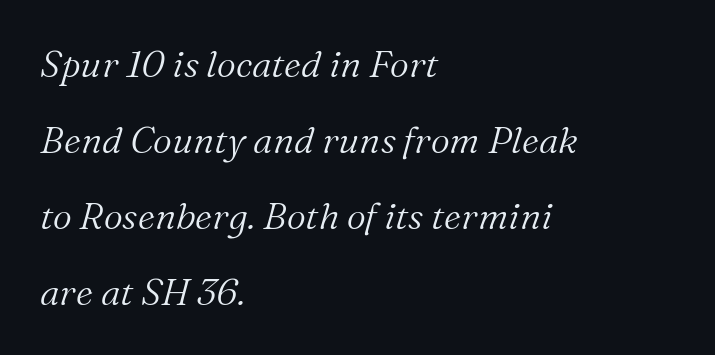
{"serif": "yes", "italic": "yes", "lean": "right", "slant_degrees": 16, "bold": "no", "weight": "light", "width": "normal", "stroke_contrast": "medium", "x_height": "medium", "monospaced": "no", "underline": "no", "align": "left", "line_spacing": "loose", "line_spacing_ratio": 2.05, "letter_spacing": "normal", "letter_spacing_em": 0.0, "glyph_px": 37}
